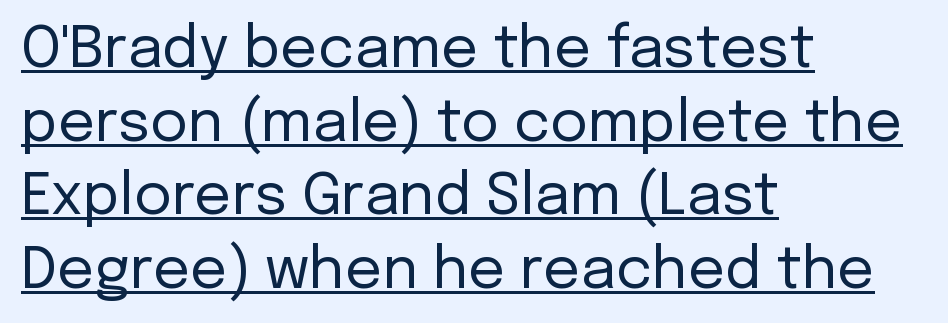
Does the lettering tilt? It doesn't — this is upright. Nothing heavy about these letters — not bold at all. A normal amount of white space separates one row of letters from the next. Do the characters align in a grid? No, the font is proportional. The rag falls on the right side of this text block.
